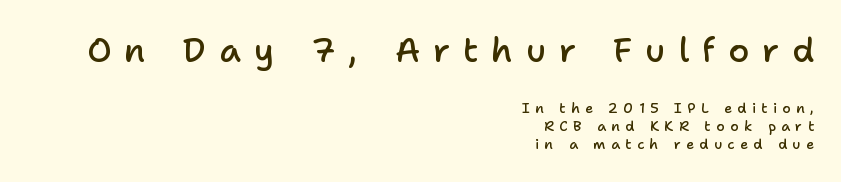
Q: Is the text bold? A: Semi-bold.
Q: Is the text italic (slanted)? A: No, it is upright.
Q: Is the typeface a serif or a sans-serif typeface? A: Sans-serif.
Q: Is the text underlined? A: No.
Q: How is the paragraph aligned? A: Right-aligned.
Q: Is the spacing between letters normal or unusually wide? A: Unusually wide.
Q: Is the spacing between lines tight, normal or loose? A: Normal.
Q: Which block of text is set in a larger size, the first (top) or the second (bottom)? A: The first (top) one.
Q: Width (condensed, normal, or wide)? A: Normal.
Q: Stroke contrast? A: Low.
Q: x-height? A: Medium.
Q: Monospaced? A: No.
